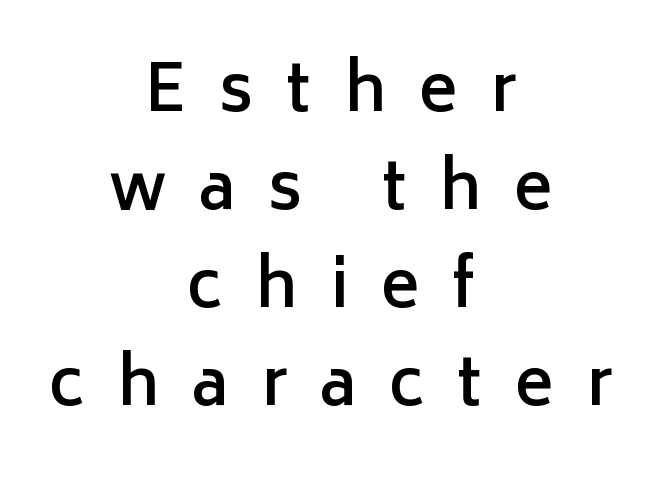
Descenders are the only things crossing below the line. Each word looks stretched out because of the extra space between its letters. I'd describe the lettering as semibold — firm but not a full bold. Successive baselines arrive at the customary interval.
